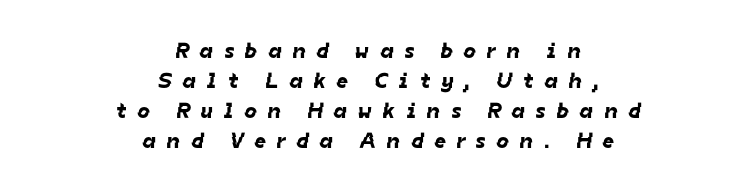
The image shows 22 px text type; set centered, normal line spacing (1.37x), unusually wide letter spacing (+0.5 em), not underlined.
